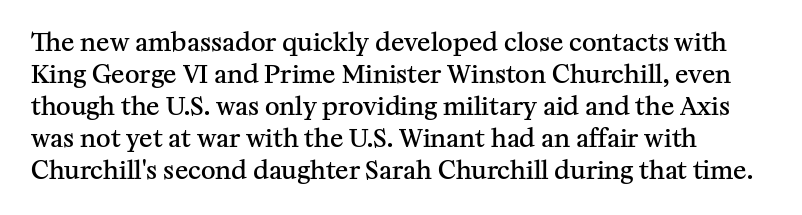
{"italic": "no", "bold": "semi", "underline": "no", "line_spacing": "normal", "line_spacing_ratio": 1.28, "letter_spacing": "normal", "letter_spacing_em": 0.0, "glyph_px": 25}
